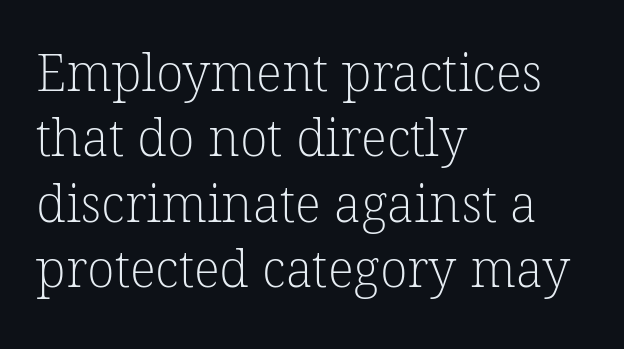
{"serif": "yes", "bold": "no", "weight": "light", "width": "normal", "stroke_contrast": "low", "x_height": "medium", "monospaced": "no", "underline": "no", "align": "left", "line_spacing": "normal", "line_spacing_ratio": 1.28, "letter_spacing": "normal", "letter_spacing_em": 0.0, "glyph_px": 51}
